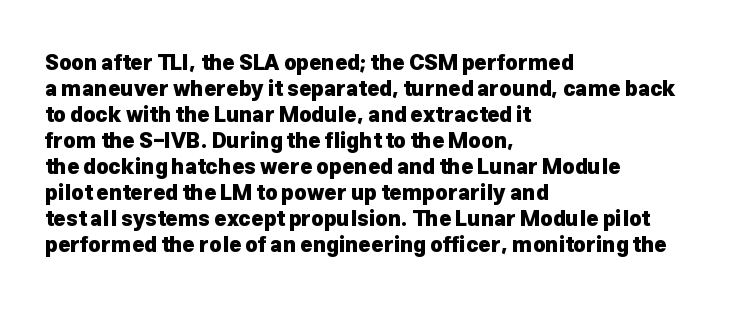
The image shows 21 px bold type, upright; set left-aligned, line spacing 1.24x, normal letter spacing, not underlined.
